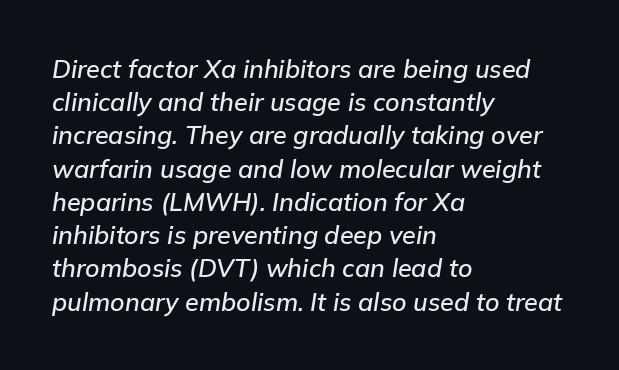
Honestly, the row spacing looks completely unremarkable. Underline: absent. This sample is left-justified, so line endings fall wherever the words run out. Notice how the stems are inclined rather than vertical — that's the hallmark of italics. These lines keep a tight, regular rhythm from letter to letter.
